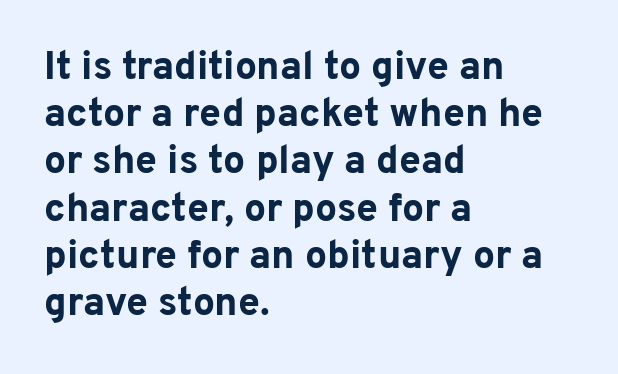
{"serif": "no", "italic": "no", "bold": "yes", "weight": "bold", "width": "normal", "stroke_contrast": "low", "x_height": "medium", "monospaced": "no", "underline": "no", "align": "left", "line_spacing_ratio": 1.21, "letter_spacing": "normal", "letter_spacing_em": 0.0, "glyph_px": 39}
